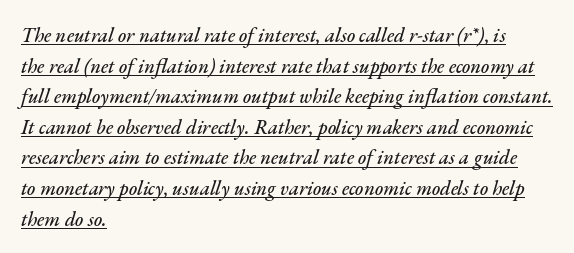
Q: Is the text italic (slanted)? A: Yes, it leans right by about 17 degrees.
Q: Is the text underlined? A: Yes.
Q: How is the paragraph aligned? A: Left-aligned.
Q: Is the spacing between letters normal or unusually wide? A: Normal.
Q: Is the spacing between lines tight, normal or loose? A: Normal.
